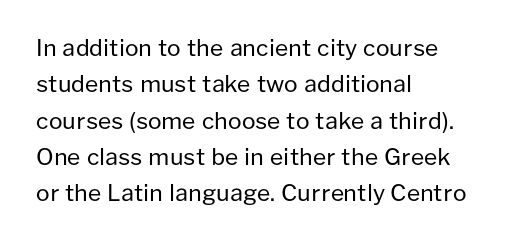
{"italic": "no", "bold": "no", "underline": "no", "align": "left", "line_spacing": "normal", "line_spacing_ratio": 1.58, "letter_spacing": "normal", "letter_spacing_em": 0.0, "glyph_px": 23}
